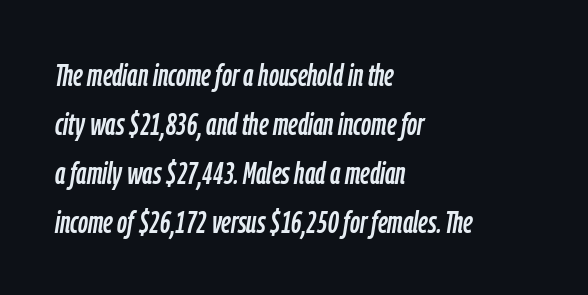
This sample uses an oblique cut, with every glyph tilted off the vertical. Nobody touched the tracking dial on this one. Lines of text with bare space underneath. The designer left line spacing at the default. Alignment: flush left.
